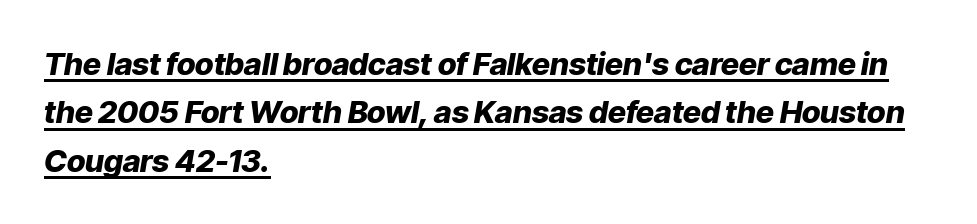
Whoever set this chose a conventional vertical rhythm. Tracking here is standard; glyphs follow each other at the usual distance. The sample has been set heavy, in full bold. Each letter keeps its own natural width here, so spacing adapts to shape. Reading down the block, your eye returns to a fixed left position each line.
